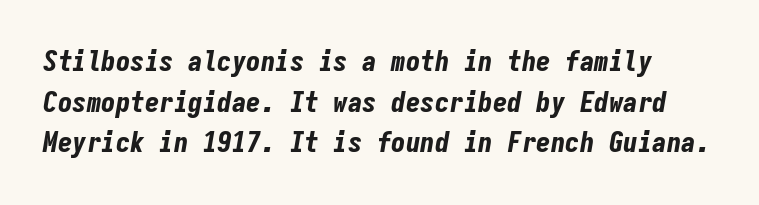
The image shows 29 px bold, condensed type, italic (leaning right), monospaced; set normal line spacing (1.4x), normal letter spacing, not underlined; low stroke contrast and a medium x-height.
